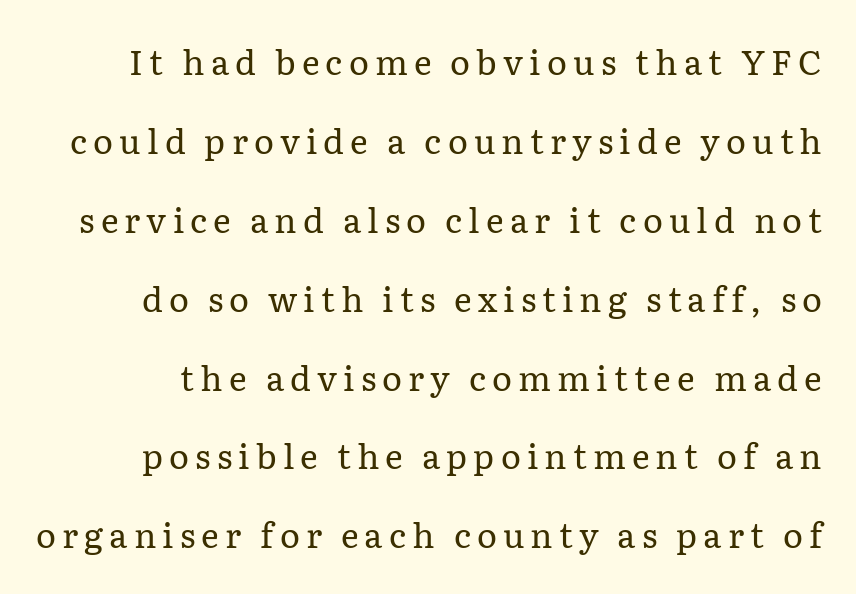
Q: Is the text bold? A: No.
Q: Is the text italic (slanted)? A: No, it is upright.
Q: Is the typeface a serif or a sans-serif typeface? A: Serif.
Q: Is the text underlined? A: No.
Q: Is the spacing between lines tight, normal or loose? A: Loose.
Q: Width (condensed, normal, or wide)? A: Normal.
Q: Stroke contrast? A: Low.
Q: x-height? A: Medium.
Q: Monospaced? A: No.
